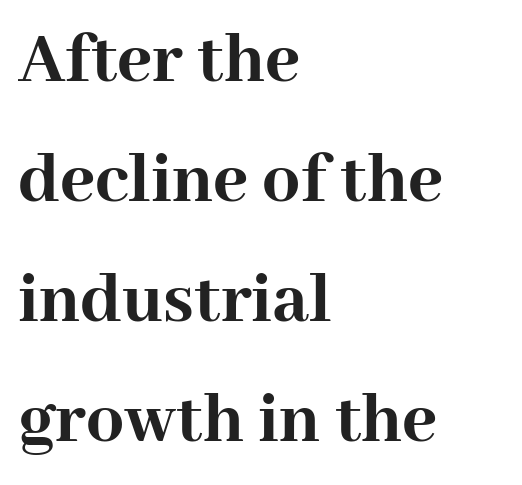
Posture: vertical. The passage shown is not underscored anywhere. Plenty of ink on the page — the face is bold. The rendering uses natural spacing where letterforms have individual widths. The rag falls on the right side of this text block. Normally led — the rows are evenly, conventionally spaced.
